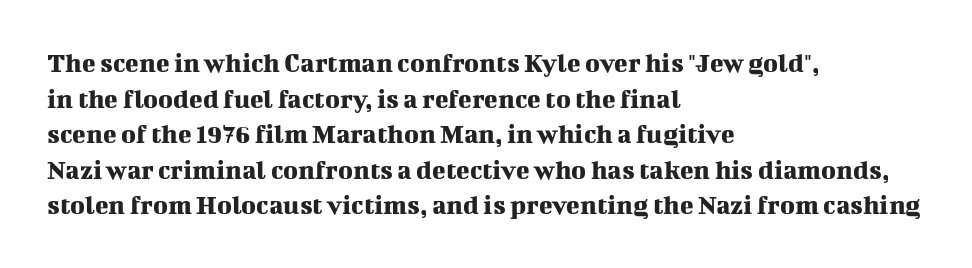
{"serif": "yes", "italic": "no", "width": "normal", "stroke_contrast": "medium", "x_height": "medium", "monospaced": "no", "underline": "no", "align": "left", "line_spacing": "normal", "line_spacing_ratio": 1.27, "letter_spacing": "normal", "letter_spacing_em": 0.0, "glyph_px": 28}
